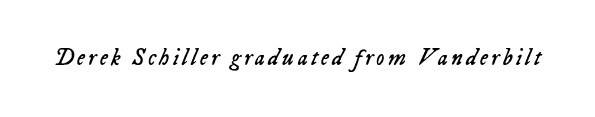
Q: Is the text bold? A: No.
Q: Is the text italic (slanted)? A: Yes, it leans right by about 23 degrees.
Q: Is the text underlined? A: No.
